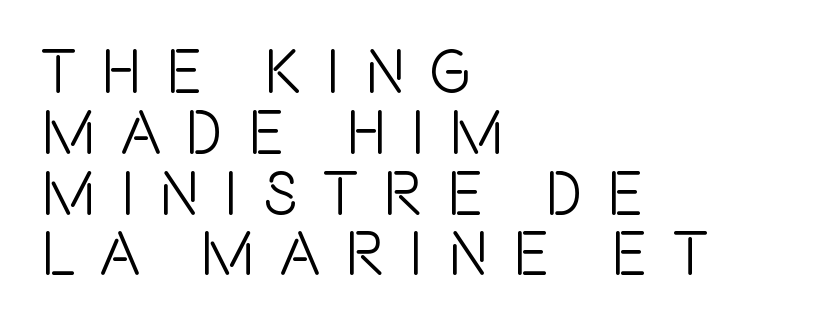
{"serif": "no", "italic": "no", "width": "condensed", "x_height": "large", "monospaced": "no", "underline": "no", "align": "left", "line_spacing": "tight", "line_spacing_ratio": 0.98, "letter_spacing": "wide", "letter_spacing_em": 0.39, "glyph_px": 62}
